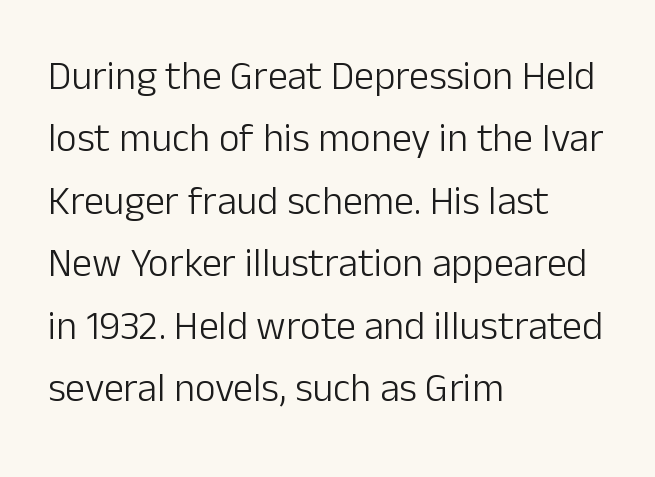
Nope, not italic — everything's standing straight. Spacing verdict: proportional, widths tailored to each character. The strokes carry an ordinary text weight at most. Leading: standard.
